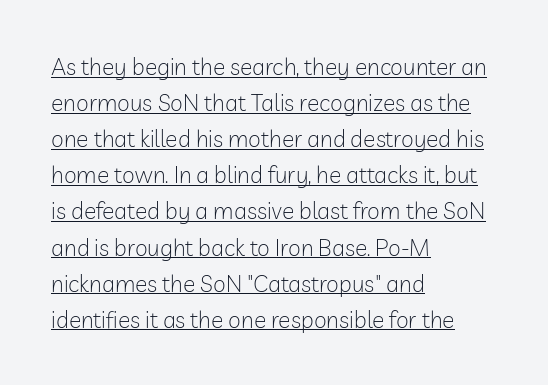
The rendering uses the underline text-decoration. Stems here are at most as thick as an everyday book face. The rag falls on the right side of this text block. Ascenders rise straight up at ninety degrees.
